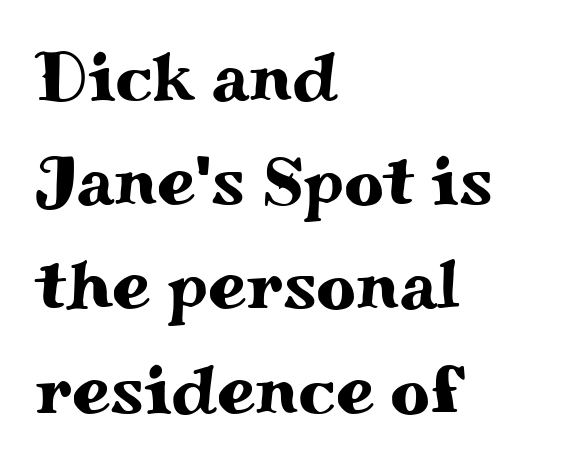
The image shows 69 px wide serif type, upright; set left-aligned, normal line spacing (1.51x), normal letter spacing, not underlined; medium stroke contrast and a small x-height.
